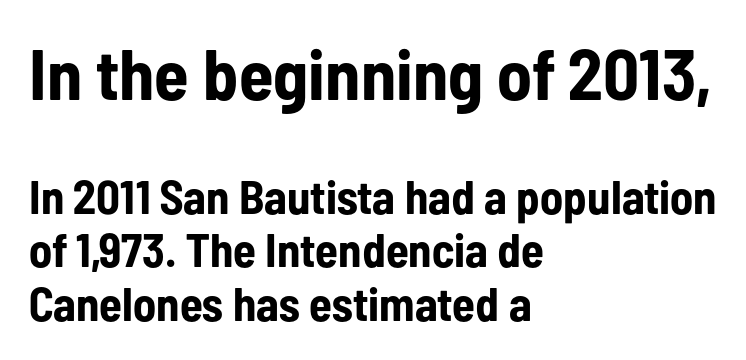
The image shows 71 px bold, condensed sans-serif type, upright; set left-aligned, tight line spacing (1.14x), normal letter spacing, not underlined; the first (top) block is 1.51x larger; low stroke contrast and a medium x-height.
